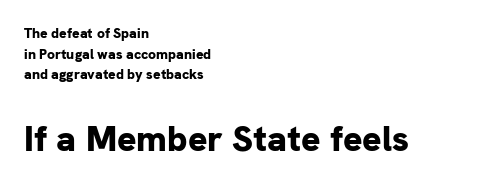
{"serif": "no", "italic": "no", "bold": "yes", "weight": "bold", "width": "normal", "stroke_contrast": "low", "x_height": "medium", "monospaced": "no", "underline": "no", "align": "left", "line_spacing": "normal", "line_spacing_ratio": 1.48, "letter_spacing": "normal", "letter_spacing_em": 0.0, "larger_block": "second", "size_ratio": 2.57, "glyph_px": 36}
